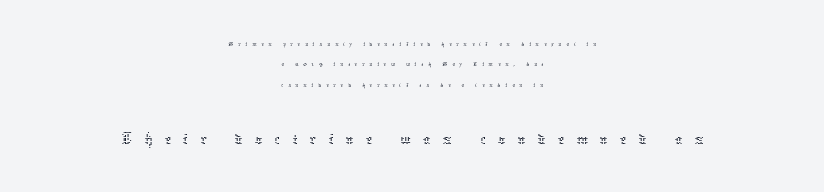
{"italic": "no", "bold": "no", "weight": "thin", "width": "normal", "stroke_contrast": "low", "x_height": "medium", "monospaced": "no", "underline": "no", "align": "center", "line_spacing": "normal", "line_spacing_ratio": 1.46, "letter_spacing": "wide", "letter_spacing_em": 0.34, "larger_block": "second", "size_ratio": 2.57, "glyph_px": 36}
